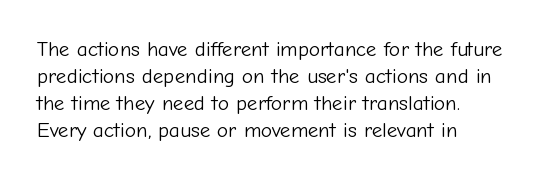
{"italic": "no", "bold": "no", "underline": "no", "align": "left", "line_spacing": "normal", "line_spacing_ratio": 1.29, "letter_spacing": "normal", "letter_spacing_em": 0.0, "glyph_px": 21}
